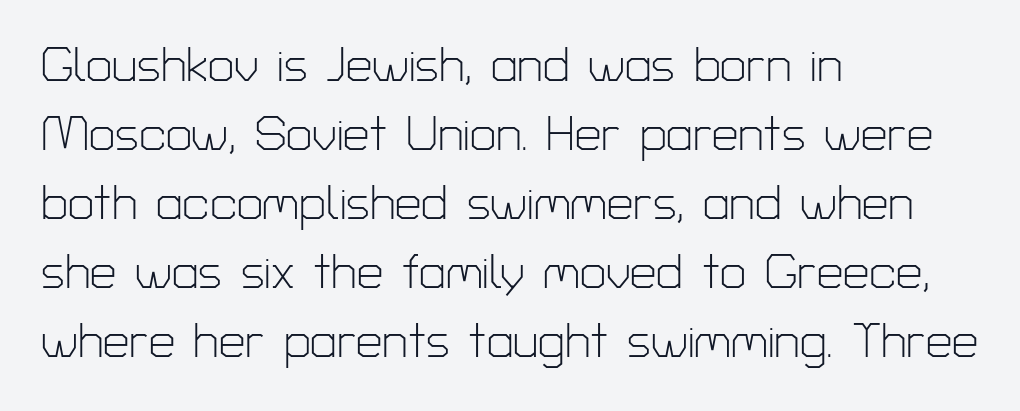
The image shows 47 px light sans-serif type, upright; set left-aligned, normal line spacing (1.47x), normal letter spacing, not underlined; low stroke contrast and a medium x-height.
